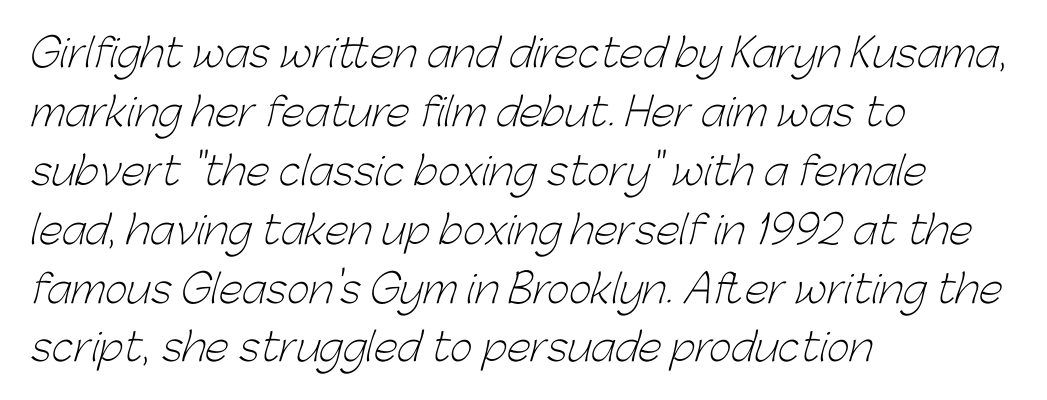
Q: Is the text bold? A: No.
Q: Is the typeface a serif or a sans-serif typeface? A: Sans-serif.
Q: Is the text underlined? A: No.
Q: How is the paragraph aligned? A: Left-aligned.
Q: Is the spacing between letters normal or unusually wide? A: Normal.
Q: Is the spacing between lines tight, normal or loose? A: Normal.
Q: Width (condensed, normal, or wide)? A: Normal.
Q: Stroke contrast? A: Low.
Q: x-height? A: Medium.
Q: Monospaced? A: No.
